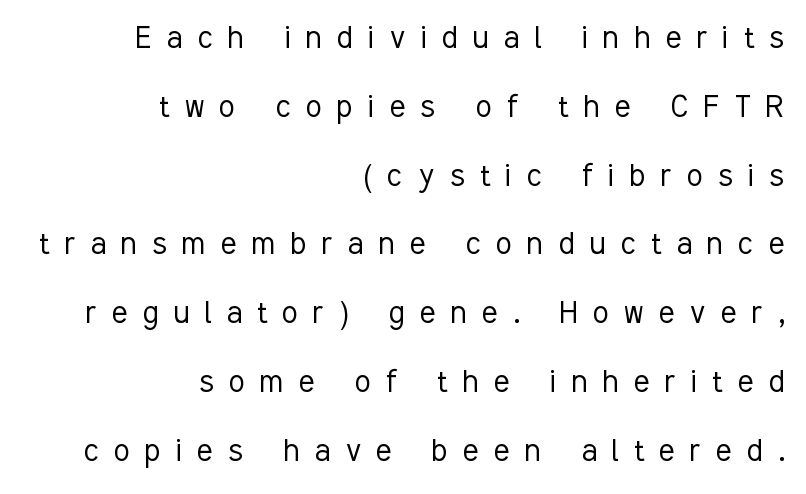
Horizontal alignment here is rightward, an uncommon choice for prose. Look at the tracking — it's clearly loosened, letters drifting apart. The passage shown is not underscored anywhere. Quick note: interline space is abundant.
